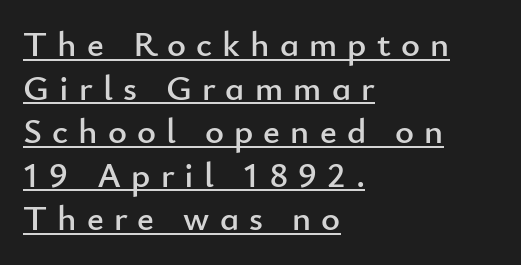
Teacher's note: observe the even left margin — that is flush-left alignment. Character widths vary here, with narrow letters taking less room than wide ones. The tracking jumps out immediately: characters are airy and widely separated. The letters stand straight up with perfectly vertical stems. The glyphs are accompanied by a horizontal stroke just below them.
